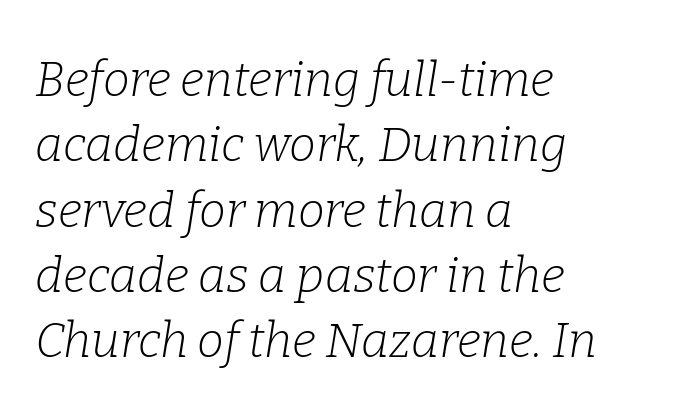
{"serif": "yes", "italic": "yes", "lean": "right", "slant_degrees": 9, "bold": "no", "weight": "light", "width": "normal", "stroke_contrast": "low", "x_height": "medium", "monospaced": "no", "underline": "no", "align": "left", "line_spacing": "normal", "line_spacing_ratio": 1.36, "letter_spacing": "normal", "letter_spacing_em": 0.0, "glyph_px": 48}
